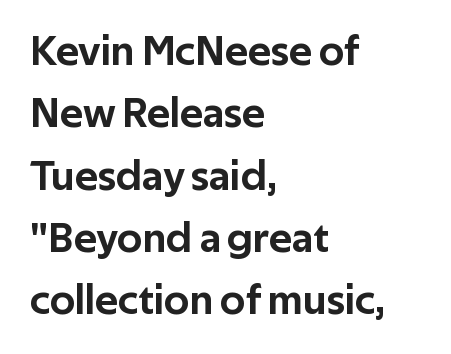
{"serif": "no", "italic": "no", "width": "normal", "stroke_contrast": "low", "x_height": "medium", "monospaced": "no", "underline": "no", "align": "left", "line_spacing": "normal", "line_spacing_ratio": 1.45, "letter_spacing": "normal", "letter_spacing_em": 0.0, "glyph_px": 43}
